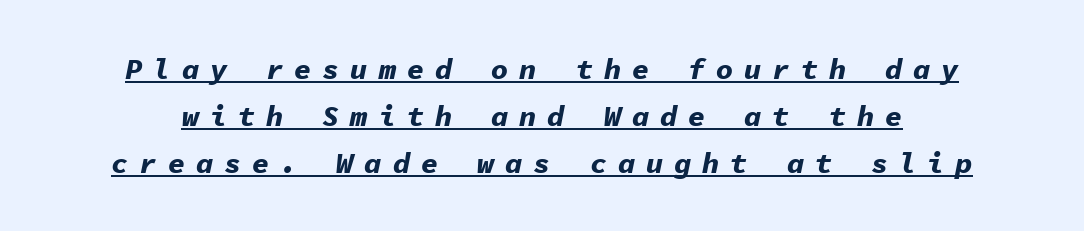
Slanted lettering throughout. These lines carry a lot of weight — the face is fully bold. This sample has the even, mechanical cadence of fixed-width lettering. The space between consecutive lines is moderate.
